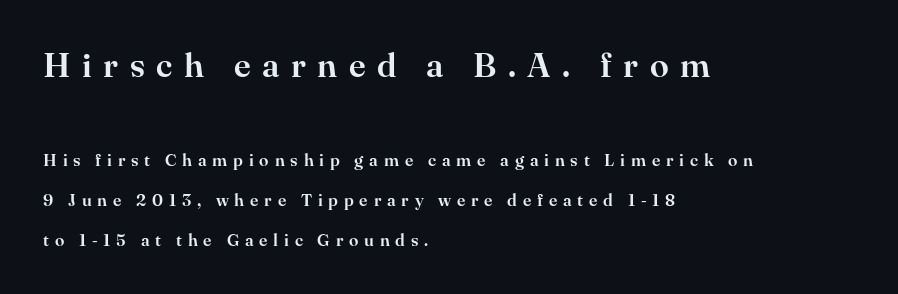
Q: Is the text italic (slanted)? A: No, it is upright.
Q: Is the typeface a serif or a sans-serif typeface? A: Serif.
Q: Is the text underlined? A: No.
Q: How is the paragraph aligned? A: Left-aligned.
Q: Is the spacing between letters normal or unusually wide? A: Unusually wide.
Q: Is the spacing between lines tight, normal or loose? A: Loose.
Q: Which block of text is set in a larger size, the first (top) or the second (bottom)? A: The first (top) one.
Q: Width (condensed, normal, or wide)? A: Normal.
Q: Stroke contrast? A: High.
Q: x-height? A: Small.
Q: Monospaced? A: No.
